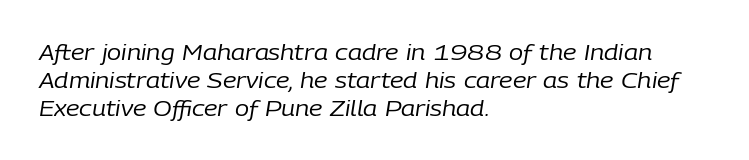
The rag falls on the right side of this text block. The strokes are not fattened; the text isn't bold. Rows of type keep a routine distance in the vertical direction. Letter spacing: default.
